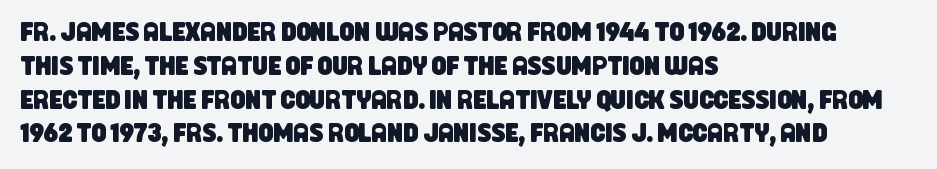
The image shows 26 px text type; set left-aligned, normal line spacing (1.3x), normal letter spacing, not underlined.
